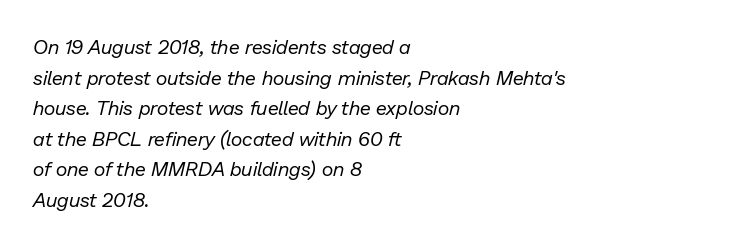
A classic flush-left, rag-right setting is used for this passage. Rows of type keep a routine distance in the vertical direction. The specimen reads as italic at a glance. The passage shown is not bold in any degree.
